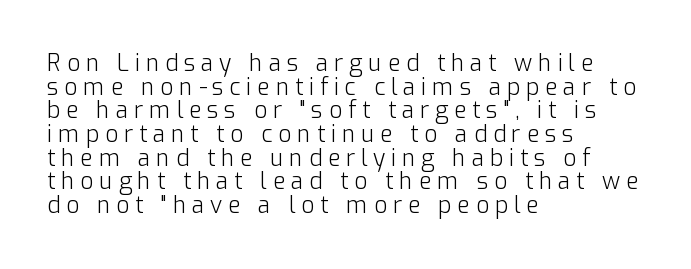
The image shows 23 px text type, upright; set left-aligned, tight line spacing (1.03x), unusually wide letter spacing (+0.25 em), not underlined.
